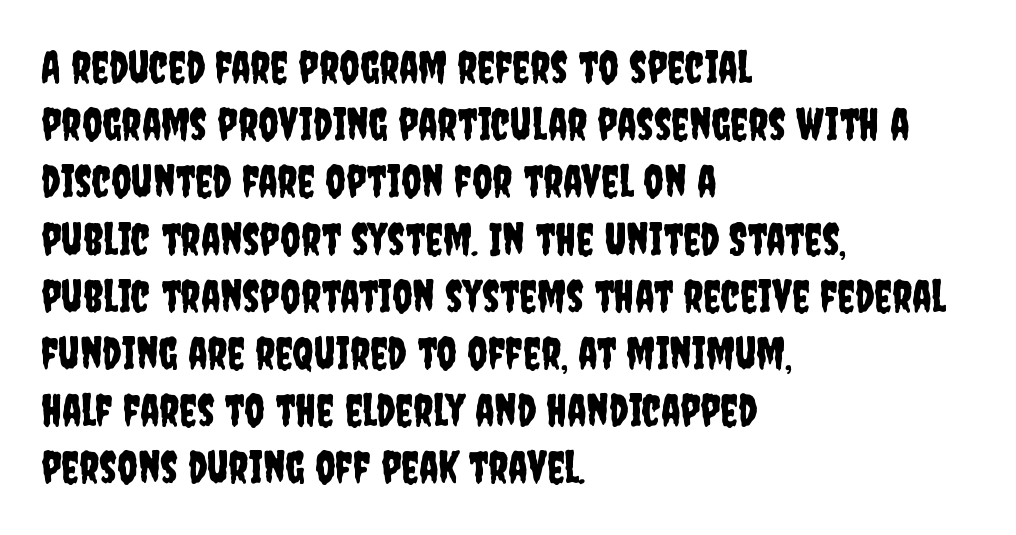
Examine the stroke ends and you'll find no serifs. How are the letters spaced? Ordinarily, with no added tracking. Do the characters align in a grid? No, the font is proportional. Is the block centered? No — it sits flush against the left margin.
